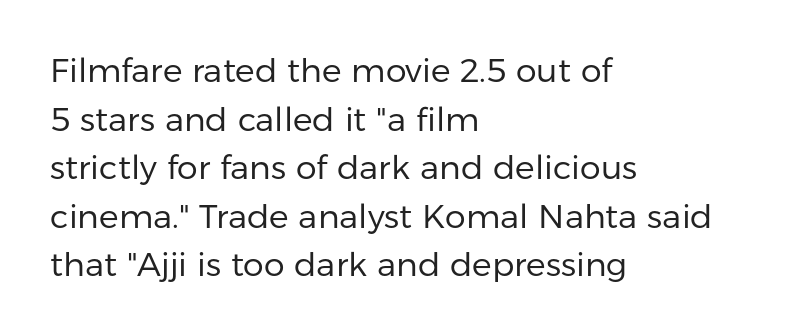
You can tell it's not italic because the verticals are truly vertical. On a weight scale, this lands at 450 or below. This rendering leaves character spacing at its baseline value. The letters advance in unequal steps, a hallmark of proportional type. Does the leading feel generous? No, just average.
